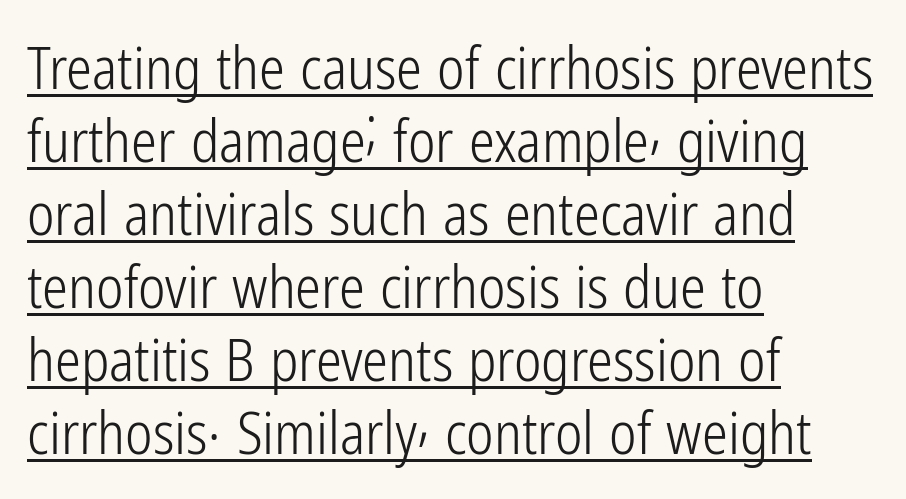
Do the letters lean? They stand straight. Observe the ordinary spacing: letters are neighbours, not strangers. The letters carry no serifs — their stems end cleanly without finishing strokes. The setting favours the left margin, as ordinary paragraphs usually do.
